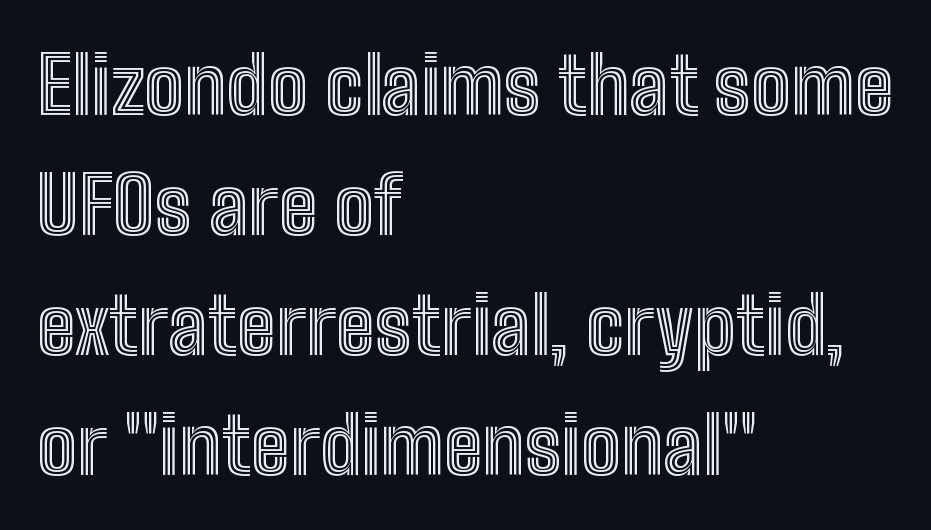
{"italic": "no", "width": "condensed", "x_height": "medium", "monospaced": "no", "underline": "no", "align": "left", "line_spacing": "normal", "line_spacing_ratio": 1.52, "letter_spacing": "normal", "letter_spacing_em": 0.0, "glyph_px": 79}
